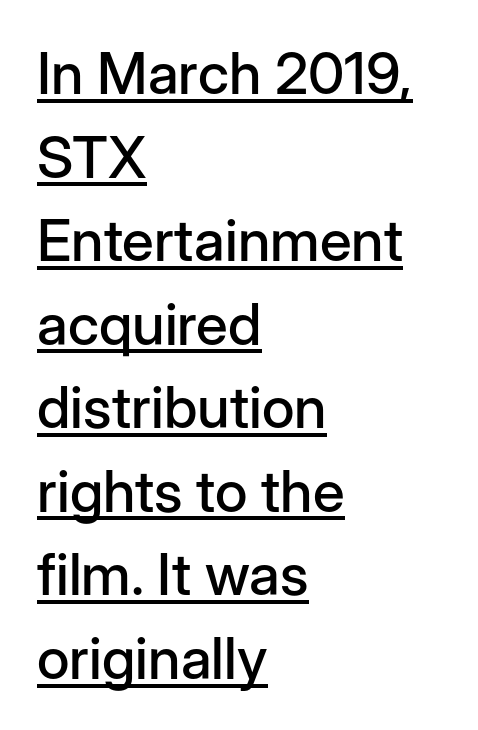
A continuous stroke trails under the words, as in a hyperlink. The rendering keeps characters at their native spacing. Which margin do the lines hug? The left one — the right edge is uneven. What's the leading like? Ordinary, nothing unusual.
